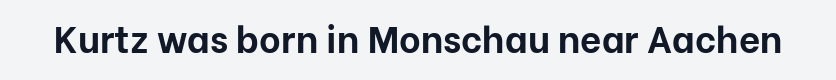
Q: Is the text bold? A: Yes.
Q: Is the text italic (slanted)? A: No, it is upright.
Q: Is the typeface a serif or a sans-serif typeface? A: Sans-serif.
Q: Is the text underlined? A: No.
Q: Is the spacing between letters normal or unusually wide? A: Normal.
Q: Width (condensed, normal, or wide)? A: Normal.
Q: Stroke contrast? A: Low.
Q: x-height? A: Medium.
Q: Monospaced? A: No.
